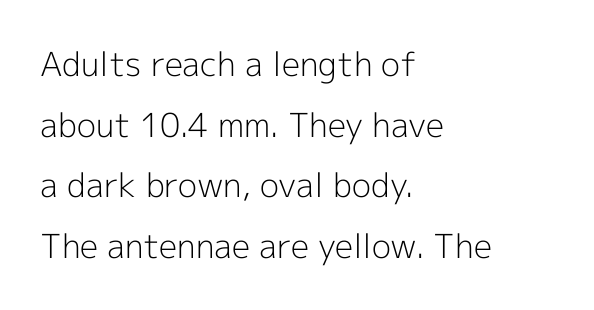
Q: Is the text bold? A: No.
Q: Is the text italic (slanted)? A: No, it is upright.
Q: Is the typeface a serif or a sans-serif typeface? A: Sans-serif.
Q: Is the text underlined? A: No.
Q: How is the paragraph aligned? A: Left-aligned.
Q: Is the spacing between letters normal or unusually wide? A: Normal.
Q: Width (condensed, normal, or wide)? A: Normal.
Q: x-height? A: Medium.
Q: Monospaced? A: No.
